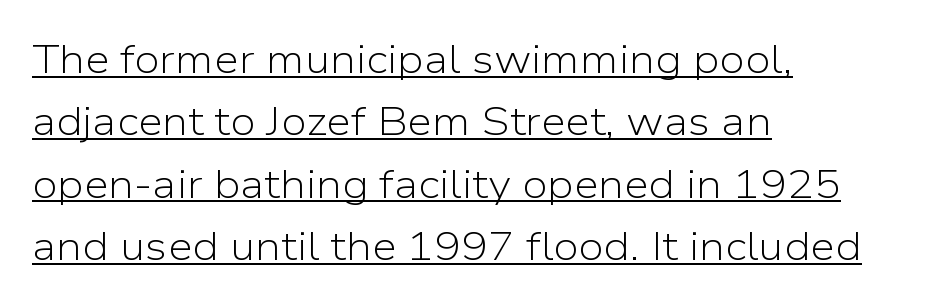
{"serif": "no", "italic": "no", "bold": "no", "weight": "light", "width": "normal", "stroke_contrast": "low", "x_height": "medium", "monospaced": "no", "underline": "yes", "align": "left", "line_spacing": "normal", "line_spacing_ratio": 1.56, "letter_spacing": "normal", "letter_spacing_em": 0.0, "glyph_px": 40}
